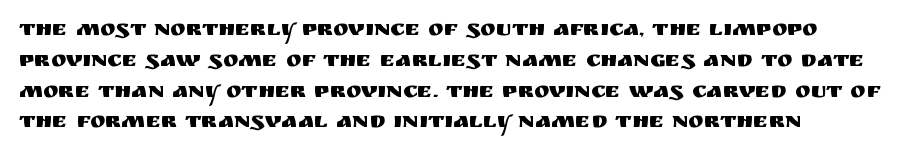
The glyphs are unaccompanied by any horizontal stroke below them. Quick note: not italic, upright. Each word holds together tightly as a unit, with standard inter-letter gaps. The paragraph shown leans on its left margin. Does the leading feel generous? No, just average.
